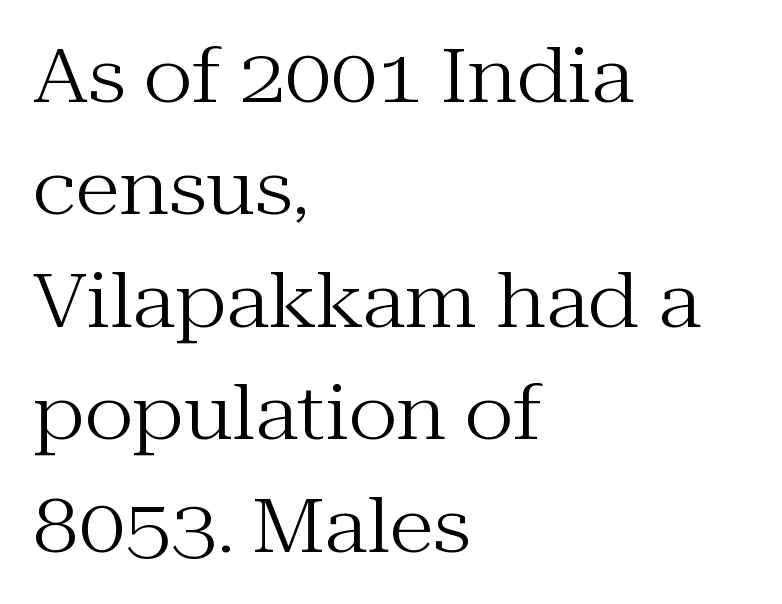
Q: Is the text bold? A: No.
Q: Is the text italic (slanted)? A: No, it is upright.
Q: Is the typeface a serif or a sans-serif typeface? A: Serif.
Q: Is the text underlined? A: No.
Q: How is the paragraph aligned? A: Left-aligned.
Q: Is the spacing between letters normal or unusually wide? A: Normal.
Q: Is the spacing between lines tight, normal or loose? A: Normal.
Q: Width (condensed, normal, or wide)? A: Normal.
Q: Stroke contrast? A: Medium.
Q: x-height? A: Medium.
Q: Monospaced? A: No.
